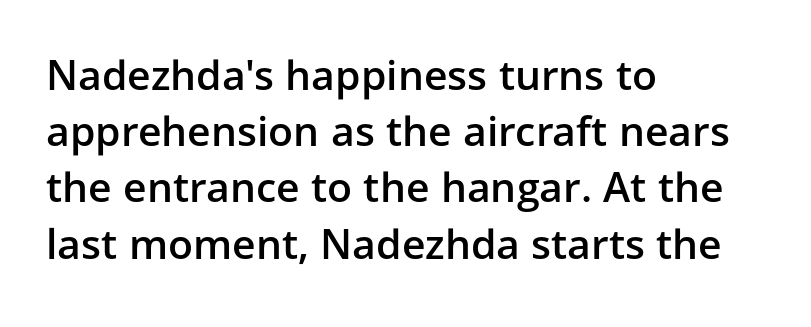
Font category for this specimen: sans-serif. The specimen reads as upright at a glance. Bold? Not quite — semibold, heavier than regular but stopping short. The zone under the glyphs is completely vacant. The rendering anchors every line to the left-hand side. The vertical gap from one line to the next is medium.
